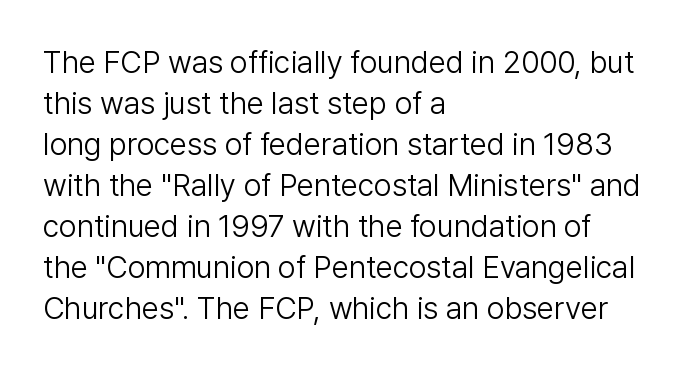
{"serif": "no", "italic": "no", "bold": "no", "weight": "light", "width": "normal", "stroke_contrast": "low", "x_height": "medium", "monospaced": "no", "underline": "no", "align": "left", "line_spacing": "normal", "line_spacing_ratio": 1.32, "letter_spacing": "normal", "letter_spacing_em": 0.0, "glyph_px": 31}
